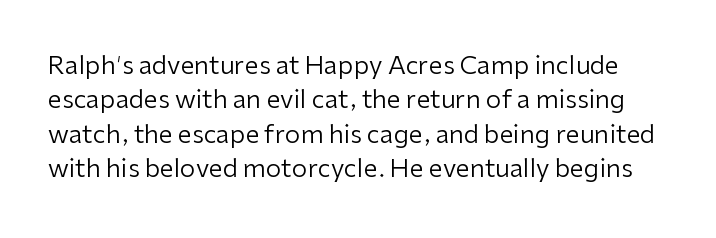
{"italic": "no", "bold": "no", "underline": "no", "line_spacing": "normal", "line_spacing_ratio": 1.38, "letter_spacing": "normal", "letter_spacing_em": 0.0, "glyph_px": 25}
